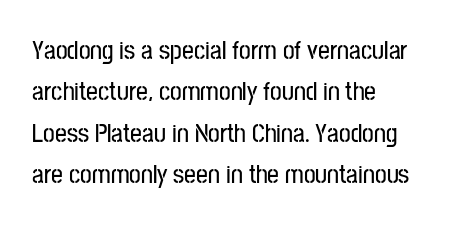
Honestly, there is no underline to notice here at all. Nothing unusual about the tracking: characters are spaced as the font intends. These lines stack with their left ends in a neat column. Posture: vertical. Normally led — the rows are evenly, conventionally spaced.
